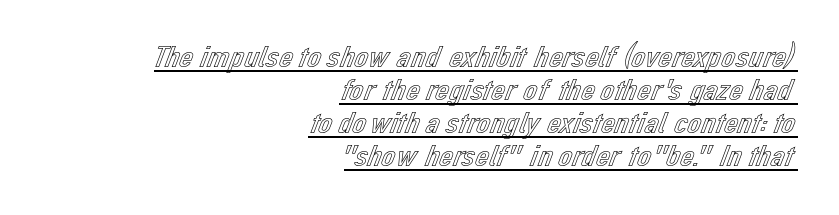
Q: Is the text italic (slanted)? A: Yes.
Q: Is the text underlined? A: Yes.
Q: How is the paragraph aligned? A: Right-aligned.
Q: Is the spacing between letters normal or unusually wide? A: Normal.
Q: Is the spacing between lines tight, normal or loose? A: Tight.
Q: Width (condensed, normal, or wide)? A: Normal.
Q: x-height? A: Medium.
Q: Monospaced? A: No.
